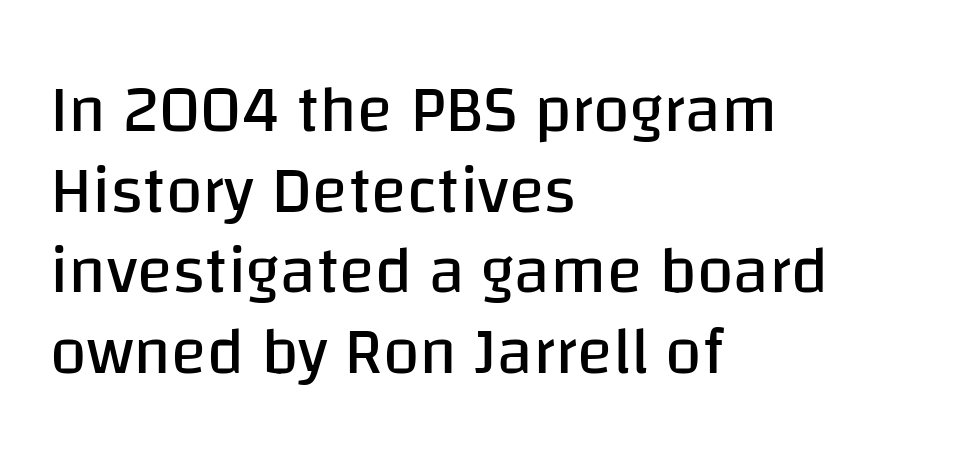
Q: Is the text bold? A: No.
Q: Is the text italic (slanted)? A: No, it is upright.
Q: Is the typeface a serif or a sans-serif typeface? A: Sans-serif.
Q: Is the text underlined? A: No.
Q: How is the paragraph aligned? A: Left-aligned.
Q: Is the spacing between letters normal or unusually wide? A: Normal.
Q: Width (condensed, normal, or wide)? A: Normal.
Q: Stroke contrast? A: Low.
Q: x-height? A: Large.
Q: Monospaced? A: No.
